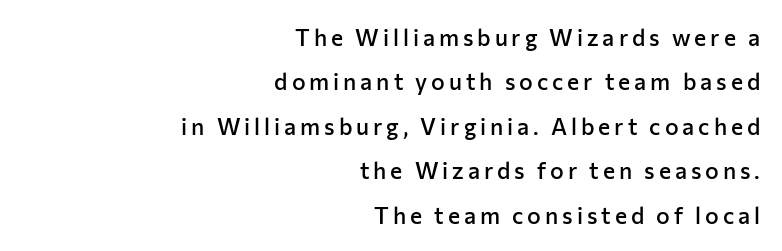
{"italic": "no", "bold": "semi", "underline": "no", "align": "right", "line_spacing": "loose", "line_spacing_ratio": 1.93, "glyph_px": 23}
